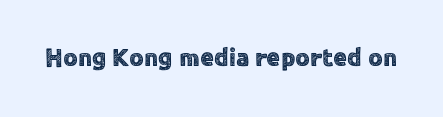
The image shows 25 px text type, upright; set normal letter spacing, not underlined.
